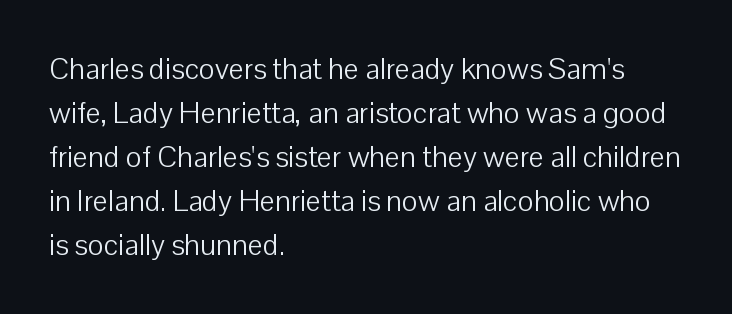
Unmarked baselines from the first word to the last. Quick note: interline space is typical. Vertical stems look standard width or narrower in stroke. Students, note that the glyphs here touch the page at normal intervals. Every row of glyphs begins at an identical x-position on the left. The characters display no serif detailing; their extremities are plain.
